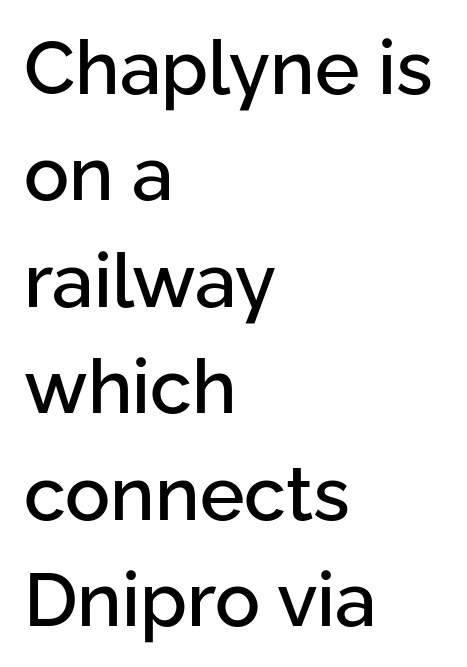
The image shows 75 px sans-serif type, upright; set left-aligned, normal line spacing (1.42x), normal letter spacing, not underlined; low stroke contrast and a medium x-height.
